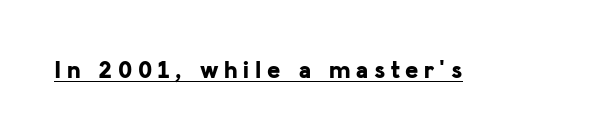
Q: Is the text bold? A: Yes.
Q: Is the text italic (slanted)? A: No, it is upright.
Q: Is the text underlined? A: Yes.
Q: Is the spacing between letters normal or unusually wide? A: Unusually wide.
